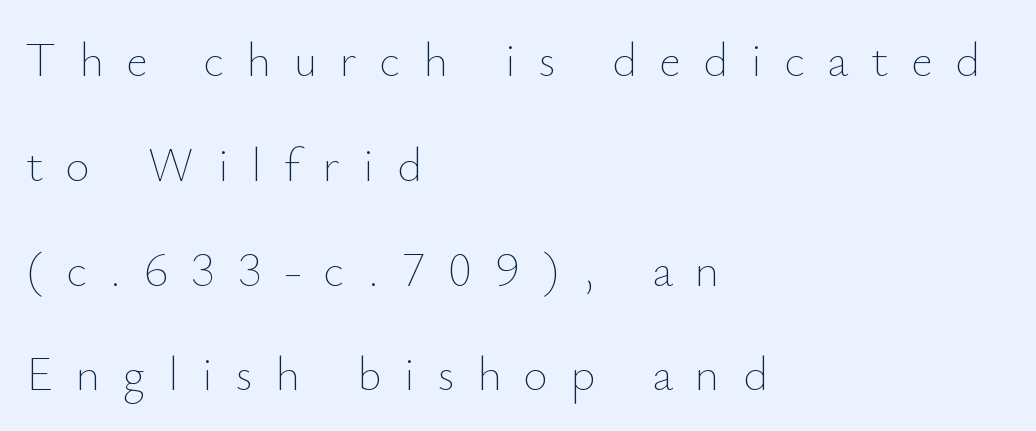
Q: Is the text bold? A: No.
Q: Is the text italic (slanted)? A: No, it is upright.
Q: Is the text underlined? A: No.
Q: How is the paragraph aligned? A: Left-aligned.
Q: Is the spacing between letters normal or unusually wide? A: Unusually wide.
Q: Is the spacing between lines tight, normal or loose? A: Loose.
Q: Width (condensed, normal, or wide)? A: Normal.
Q: Stroke contrast? A: Low.
Q: x-height? A: Small.
Q: Monospaced? A: No.
